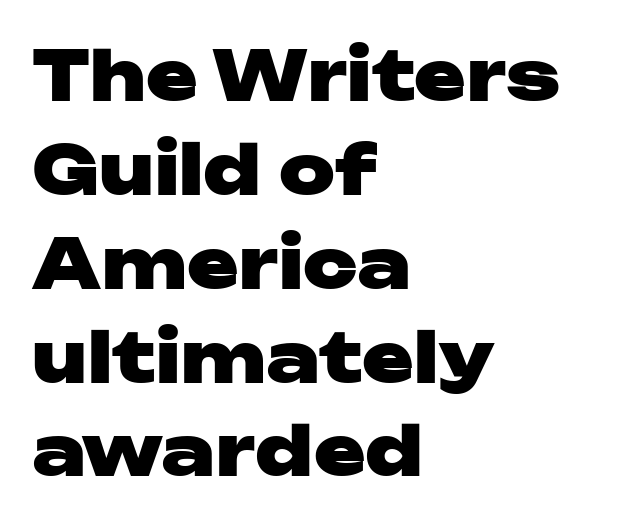
{"serif": "no", "italic": "no", "bold": "yes", "weight": "heavy", "width": "wide", "stroke_contrast": "low", "x_height": "medium", "monospaced": "no", "underline": "no", "align": "left", "line_spacing": "normal", "line_spacing_ratio": 1.36, "letter_spacing": "normal", "letter_spacing_em": 0.0, "glyph_px": 69}
